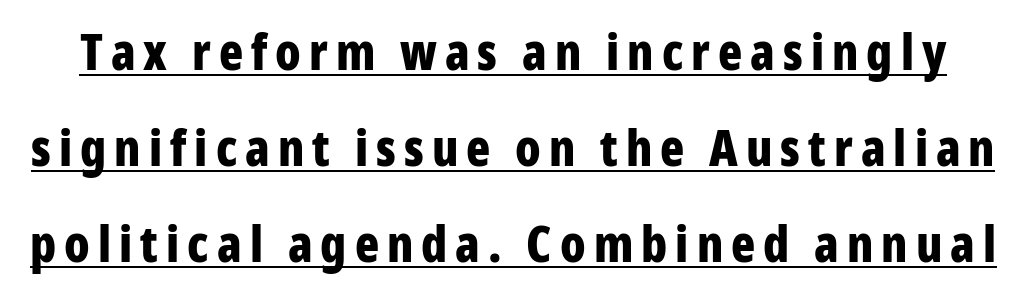
{"serif": "no", "italic": "no", "bold": "yes", "weight": "bold", "width": "condensed", "stroke_contrast": "low", "x_height": "medium", "monospaced": "no", "underline": "yes", "line_spacing": "loose", "line_spacing_ratio": 1.92, "glyph_px": 50}
